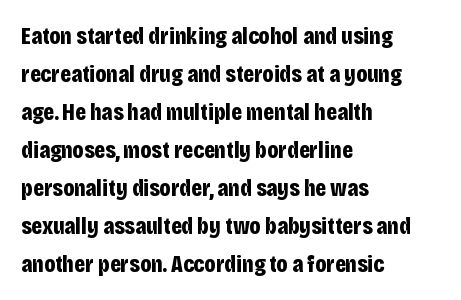
The space between consecutive lines is moderate. Alignment: flush left. The passage shown is not underscored anywhere. The type is set solid horizontally, with unmodified tracking. The characters look thick and weighty, a clear bold. Unlike italic type, these characters show no tilt at all.
